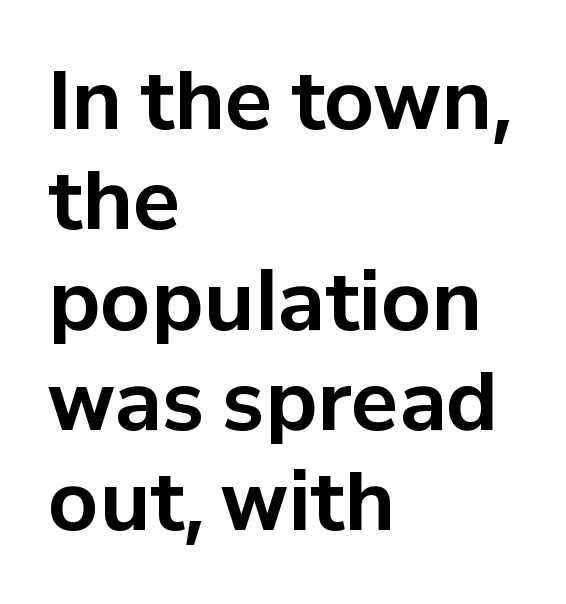
Each letter keeps its own natural width here, so spacing adapts to shape. Each letter's strokes conclude bluntly, with no projecting serifs. Here the glyphs are tracked normally, forming tight word shapes. Do the letters lean? They stand straight. The face used here has the dense, thick strokes of a bold. Which margin do the lines hug? The left one — the right edge is uneven.
